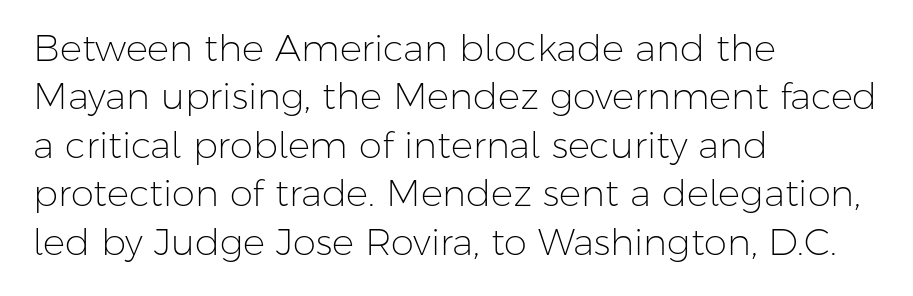
This is the regular roman posture of the typeface. Counters stay open thanks to moderate or lighter strokes. Anything drawn beneath the words? Only blank space. One-word summary of the alignment: left.
